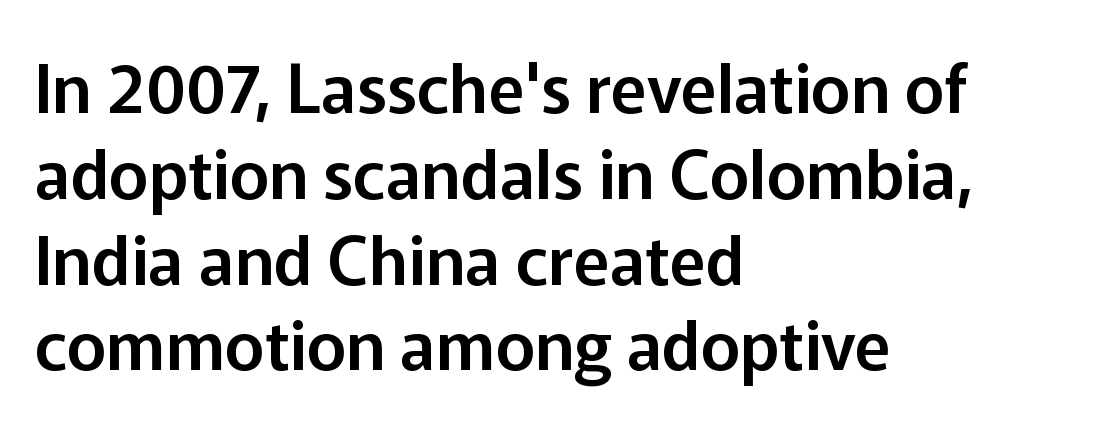
The image shows 67 px sans-serif type, upright; set left-aligned, normal line spacing (1.28x), normal letter spacing, not underlined; low stroke contrast and a medium x-height.
